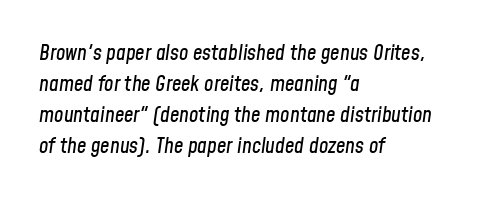
Q: Is the text italic (slanted)? A: Yes, it leans right by about 8 degrees.
Q: Is the text underlined? A: No.
Q: How is the paragraph aligned? A: Left-aligned.
Q: Is the spacing between letters normal or unusually wide? A: Normal.
Q: Is the spacing between lines tight, normal or loose? A: Normal.
